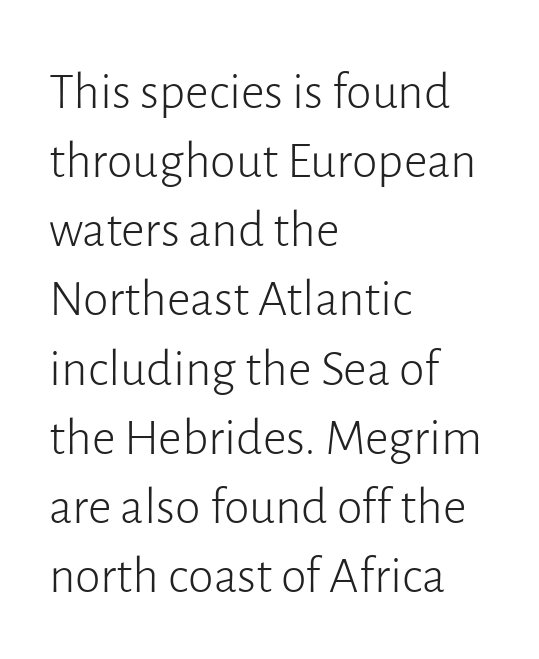
{"serif": "no", "italic": "no", "bold": "no", "weight": "light", "width": "normal", "stroke_contrast": "low", "x_height": "medium", "monospaced": "no", "underline": "no", "align": "left", "line_spacing": "normal", "line_spacing_ratio": 1.33, "letter_spacing": "normal", "letter_spacing_em": 0.0, "glyph_px": 52}
